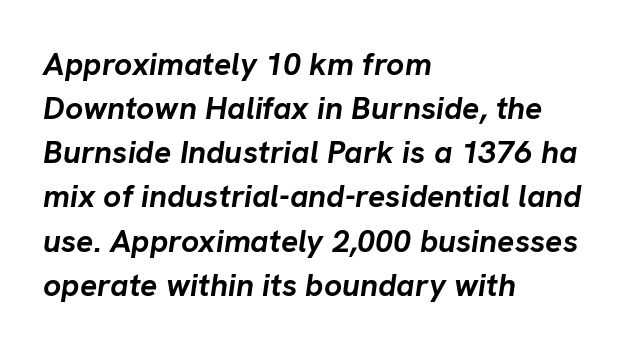
Q: Is the text bold? A: Yes.
Q: Is the text italic (slanted)? A: Yes, it leans right by about 8 degrees.
Q: Is the text underlined? A: No.
Q: How is the paragraph aligned? A: Left-aligned.
Q: Is the spacing between letters normal or unusually wide? A: Normal.
Q: Is the spacing between lines tight, normal or loose? A: Normal.
Q: Width (condensed, normal, or wide)? A: Normal.
Q: Stroke contrast? A: Low.
Q: x-height? A: Medium.
Q: Monospaced? A: No.
